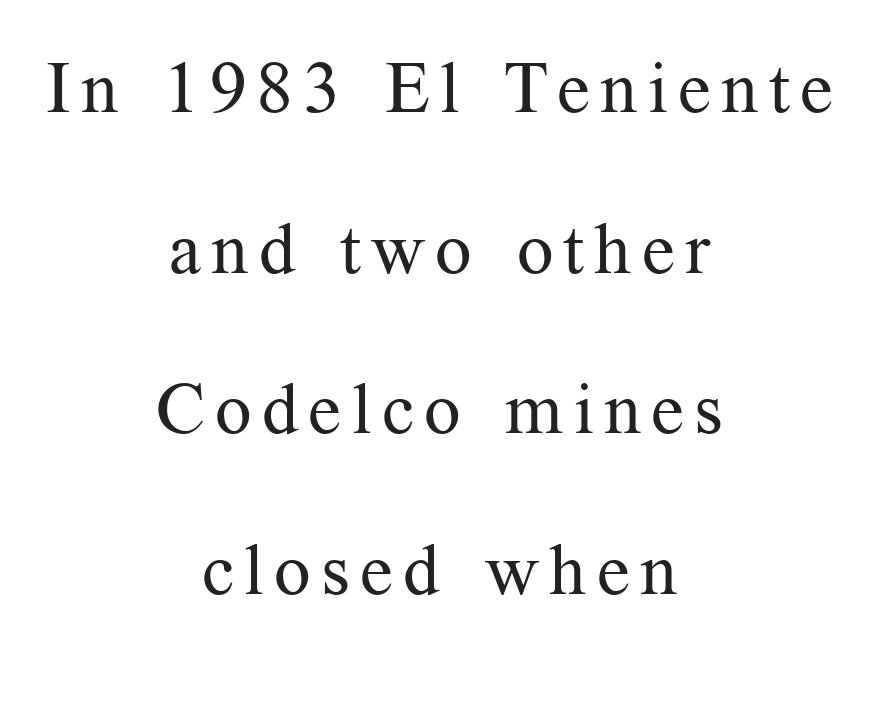
Quick note: not italic, upright. Letterform terminals end in serifs throughout the passage. Successive baselines arrive slowly, with a big drop between each. Leftover space on each line is divided equally before and after the words. Caption: face not bold, strokes unweighted.
